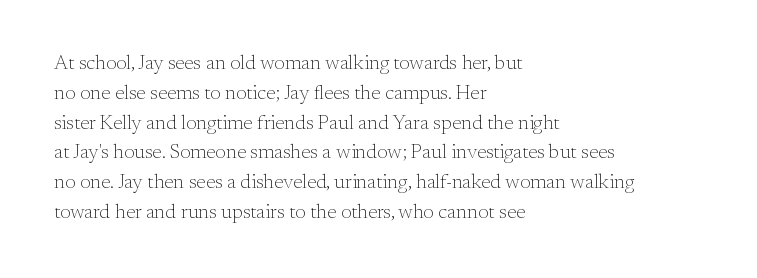
Q: Is the text bold? A: No.
Q: Is the text italic (slanted)? A: No, it is upright.
Q: Is the text underlined? A: No.
Q: How is the paragraph aligned? A: Left-aligned.
Q: Is the spacing between letters normal or unusually wide? A: Normal.
Q: Is the spacing between lines tight, normal or loose? A: Normal.
